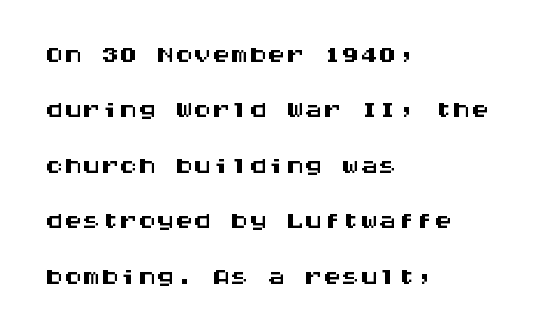
The baseline area is clear. Stroke terminals: plain, sans-serif. Notice how descenders clear the ascenders below comfortably — that's standard leading. A typesetter would mark this as roman, not italic. Compared with a centered layout, this one pins lines to the left instead. The rendering keeps characters at their native spacing.
